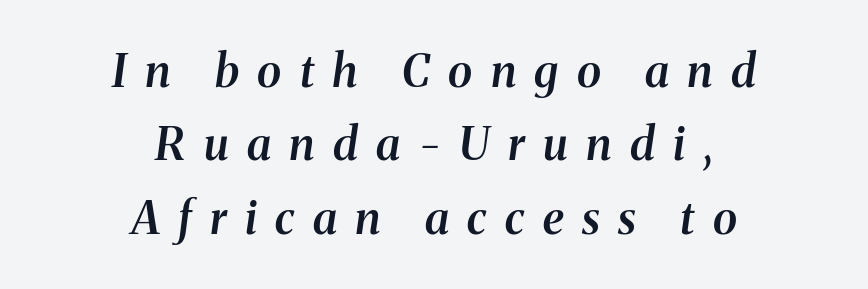
Q: Is the text bold? A: Semi-bold.
Q: Is the text italic (slanted)? A: Yes, it leans right by about 8 degrees.
Q: Is the typeface a serif or a sans-serif typeface? A: Serif.
Q: Is the text underlined? A: No.
Q: How is the paragraph aligned? A: Centered.
Q: Is the spacing between letters normal or unusually wide? A: Unusually wide.
Q: Is the spacing between lines tight, normal or loose? A: Normal.
Q: Width (condensed, normal, or wide)? A: Normal.
Q: Stroke contrast? A: Medium.
Q: x-height? A: Medium.
Q: Monospaced? A: No.
